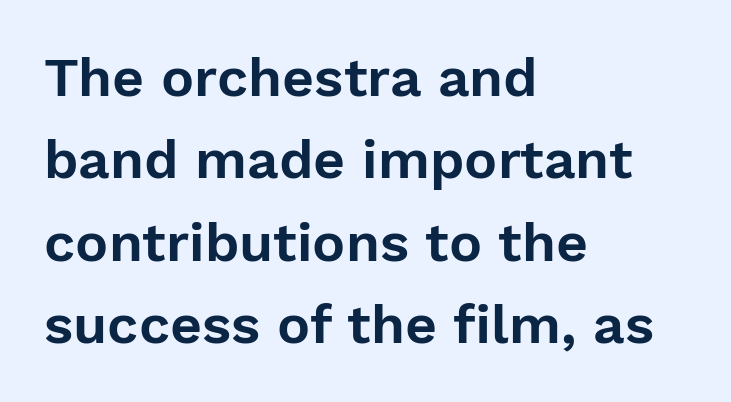
There is no visible air inserted between adjacent glyphs. Upright lettering throughout. Vertical spacing — default. Look at the bottom of the vertical strokes: they stop flat, with no serifs.
